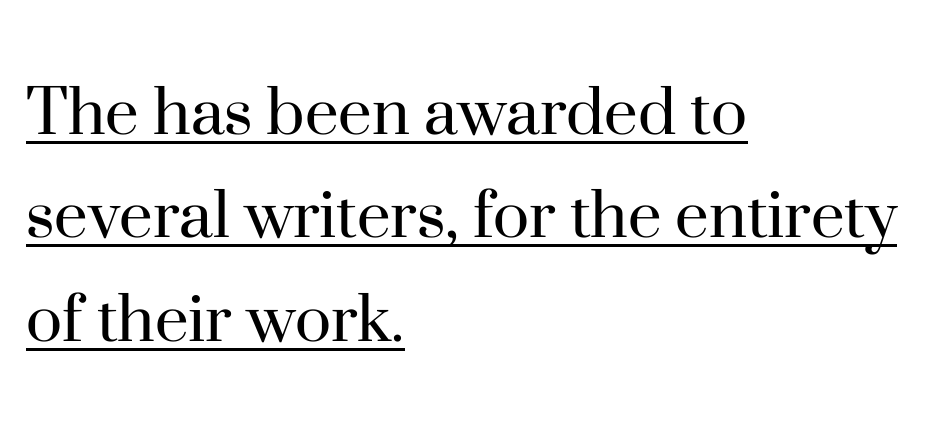
The type family on display is of the serif kind. Does extra space separate the letters? No, they use regular spacing. Caption: lettering with a line underneath. Honestly, the row spacing looks completely unremarkable. Each letter keeps its own natural width here, so spacing adapts to shape.
